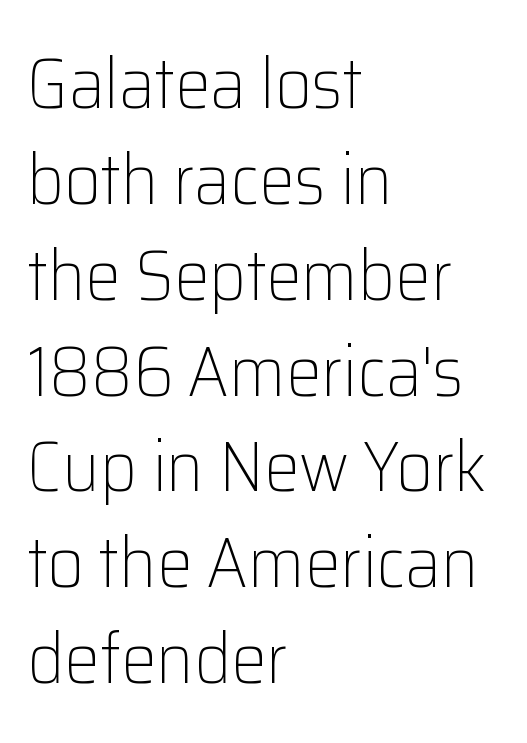
Q: Is the text bold? A: No.
Q: Is the text italic (slanted)? A: No, it is upright.
Q: Is the typeface a serif or a sans-serif typeface? A: Sans-serif.
Q: Is the text underlined? A: No.
Q: How is the paragraph aligned? A: Left-aligned.
Q: Is the spacing between letters normal or unusually wide? A: Normal.
Q: Is the spacing between lines tight, normal or loose? A: Normal.
Q: Width (condensed, normal, or wide)? A: Normal.
Q: Stroke contrast? A: Low.
Q: x-height? A: Medium.
Q: Monospaced? A: No.
